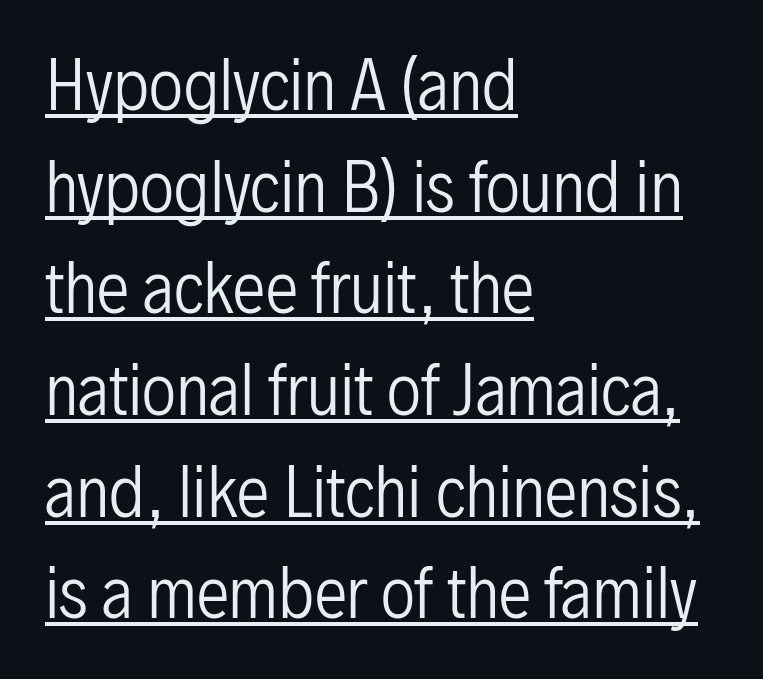
Designer's note — italics off, roman on. Is this a sans? Yes — the strokes have no serifs. Each letter keeps its own natural width here, so spacing adapts to shape. Nothing heavy about these letters — not bold at all. The lettering is marked with a stroke running underneath it.
